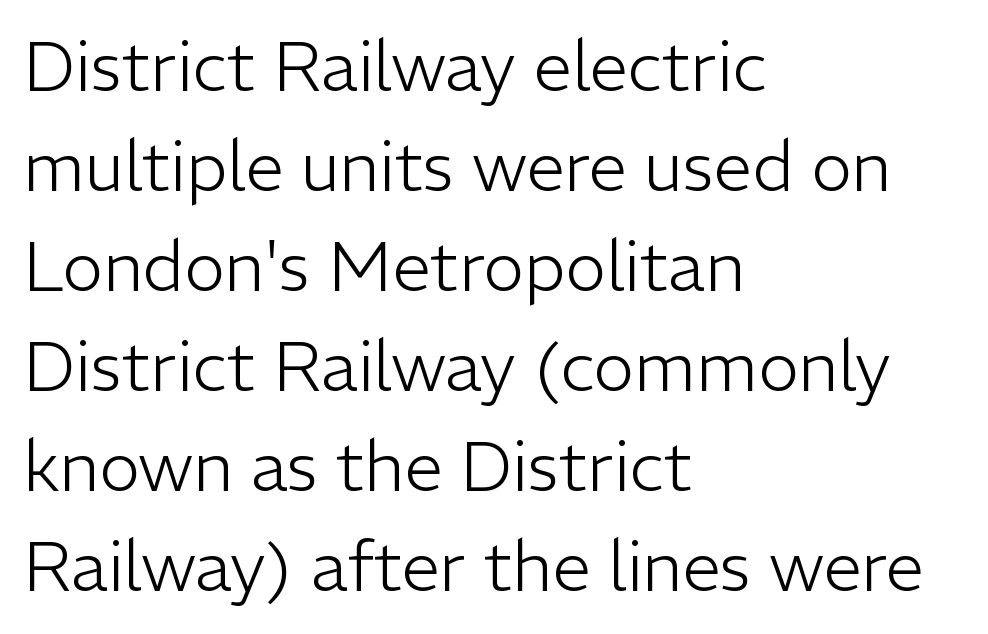
{"serif": "no", "italic": "no", "bold": "no", "weight": "light", "width": "normal", "stroke_contrast": "low", "x_height": "medium", "monospaced": "no", "underline": "no", "align": "left", "line_spacing": "normal", "line_spacing_ratio": 1.45, "letter_spacing": "normal", "letter_spacing_em": 0.0, "glyph_px": 69}
